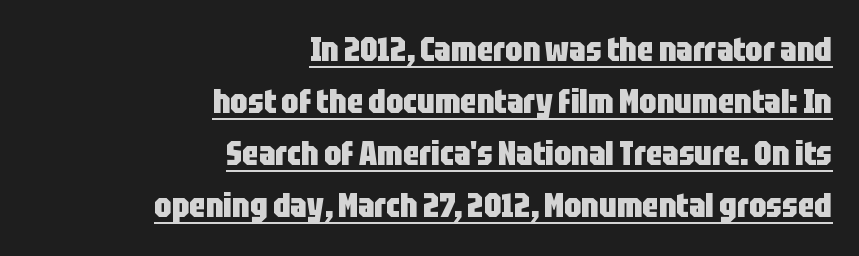
Q: Is the text bold? A: Yes.
Q: Is the text italic (slanted)? A: No, it is upright.
Q: Is the typeface a serif or a sans-serif typeface? A: Sans-serif.
Q: Is the text underlined? A: Yes.
Q: How is the paragraph aligned? A: Right-aligned.
Q: Is the spacing between letters normal or unusually wide? A: Normal.
Q: Is the spacing between lines tight, normal or loose? A: Normal.
Q: Width (condensed, normal, or wide)? A: Condensed.
Q: Stroke contrast? A: Low.
Q: x-height? A: Large.
Q: Monospaced? A: No.
